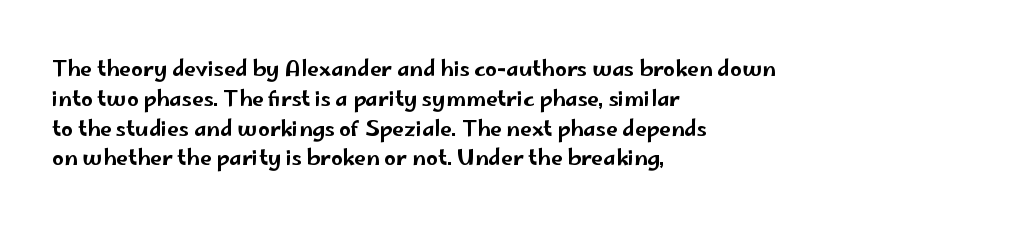
Q: Is the text italic (slanted)? A: No, it is upright.
Q: Is the text underlined? A: No.
Q: How is the paragraph aligned? A: Left-aligned.
Q: Is the spacing between letters normal or unusually wide? A: Normal.
Q: Is the spacing between lines tight, normal or loose? A: Normal.
